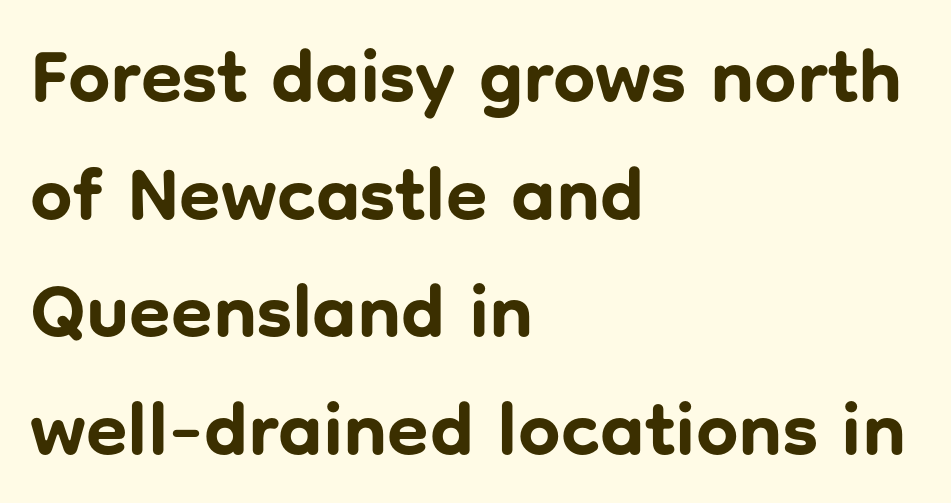
Spacing verdict: proportional, widths tailored to each character. How heavy is the stroke? Heavy — this is a bold. You can tell from the bare stems that sans-serif type was used. Short and long lines alike share a common starting point at left.
